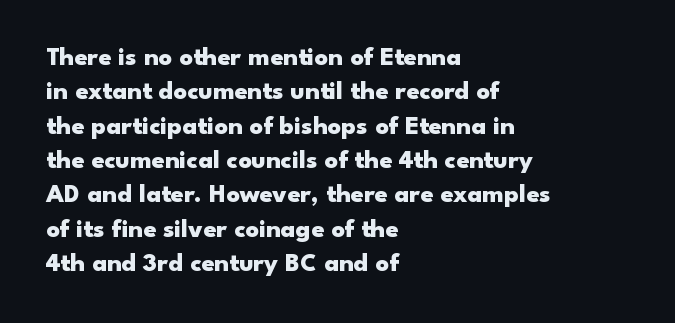
{"italic": "no", "bold": "yes", "underline": "no", "align": "left", "line_spacing": "normal", "line_spacing_ratio": 1.32, "letter_spacing": "normal", "letter_spacing_em": 0.0, "glyph_px": 26}
